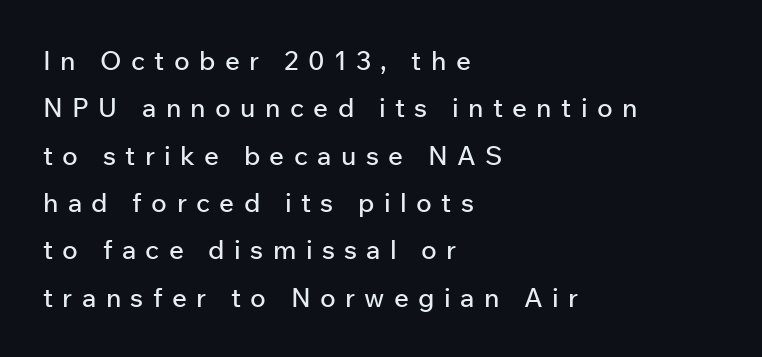
The image shows 26 px text type, upright; set left-aligned, line spacing 1.82x, unusually wide letter spacing (+0.36 em), not underlined.
